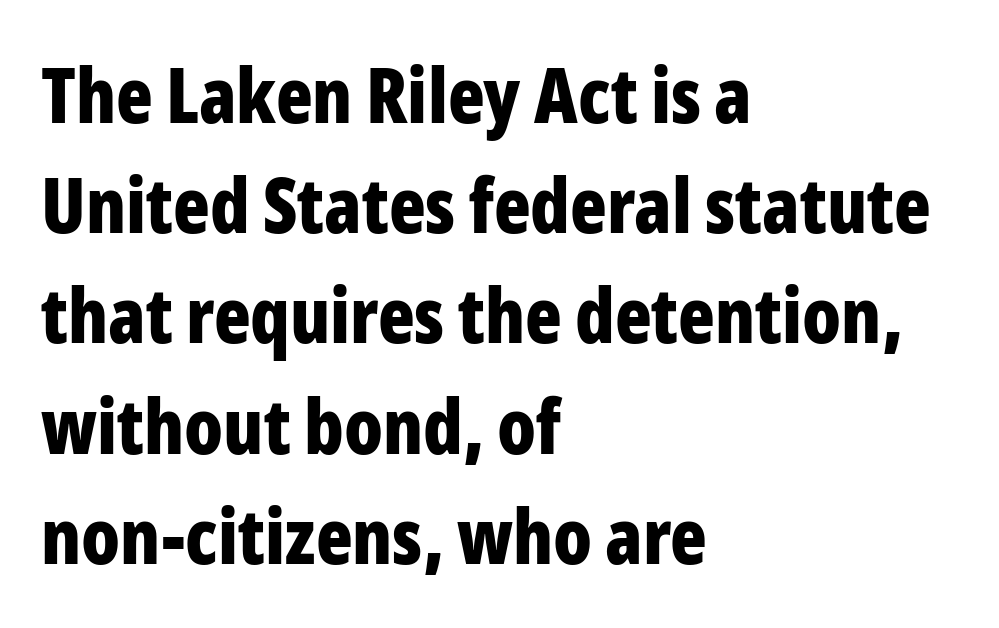
{"serif": "no", "italic": "no", "bold": "yes", "weight": "bold", "width": "condensed", "stroke_contrast": "low", "x_height": "medium", "monospaced": "no", "underline": "no", "align": "left", "line_spacing": "normal", "line_spacing_ratio": 1.45, "letter_spacing": "normal", "letter_spacing_em": 0.0, "glyph_px": 76}
